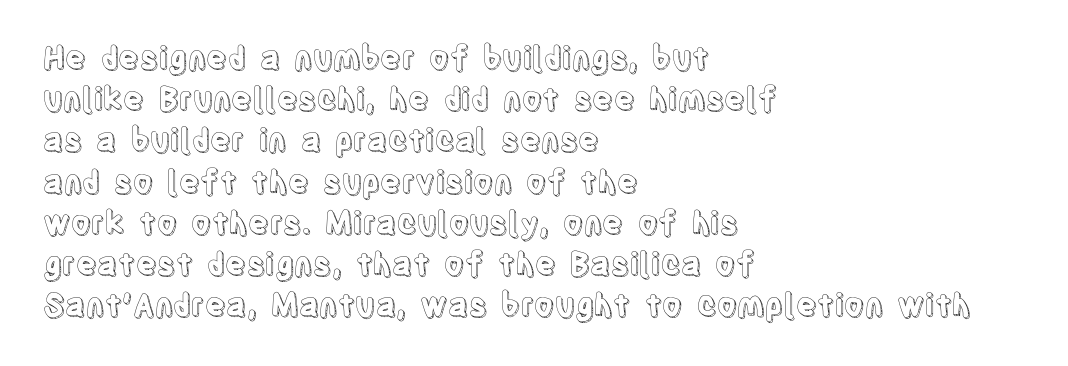
The image shows 31 px condensed type, upright; set left-aligned, normal line spacing (1.33x), normal letter spacing, not underlined; a large x-height.
